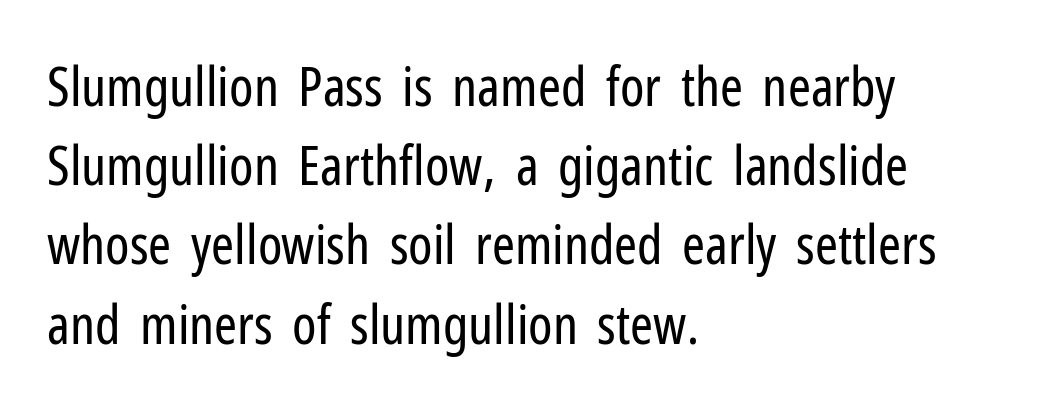
{"serif": "no", "italic": "no", "bold": "no", "weight": "regular", "width": "condensed", "stroke_contrast": "low", "x_height": "medium", "monospaced": "no", "underline": "no", "align": "left", "line_spacing": "normal", "line_spacing_ratio": 1.44, "letter_spacing": "normal", "letter_spacing_em": 0.0, "glyph_px": 55}
